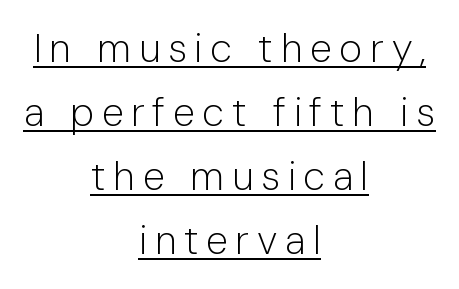
{"serif": "no", "italic": "no", "bold": "no", "weight": "light", "width": "normal", "stroke_contrast": "low", "x_height": "medium", "monospaced": "no", "underline": "yes", "align": "center", "line_spacing": "normal", "line_spacing_ratio": 1.6, "glyph_px": 40}
